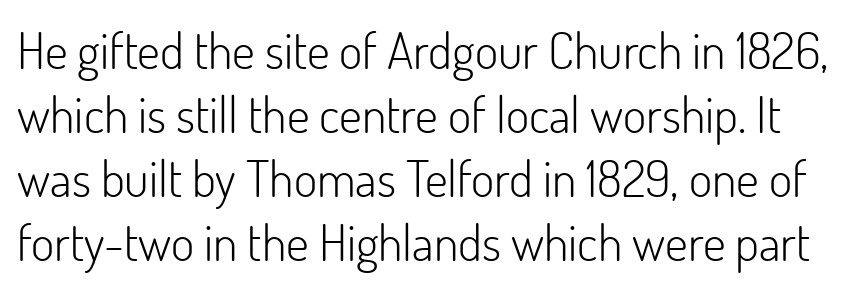
Q: Is the text bold? A: No.
Q: Is the text italic (slanted)? A: No, it is upright.
Q: Is the typeface a serif or a sans-serif typeface? A: Sans-serif.
Q: Is the text underlined? A: No.
Q: Is the spacing between letters normal or unusually wide? A: Normal.
Q: Is the spacing between lines tight, normal or loose? A: Normal.
Q: Width (condensed, normal, or wide)? A: Normal.
Q: Stroke contrast? A: Low.
Q: x-height? A: Small.
Q: Monospaced? A: No.
